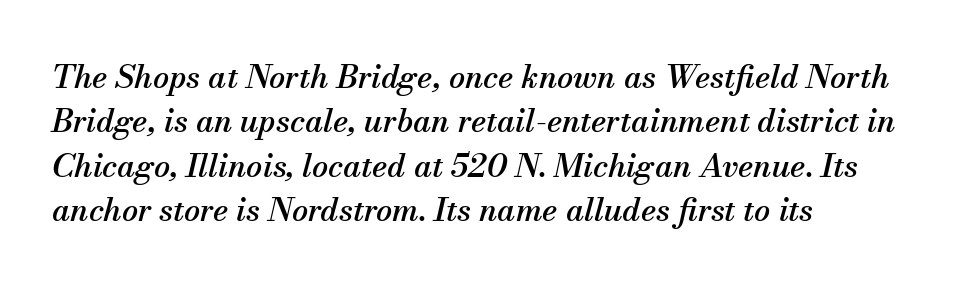
The image shows 32 px serif type, italic (leaning right); set left-aligned, normal line spacing (1.39x), normal letter spacing, not underlined; medium stroke contrast and a small x-height.
